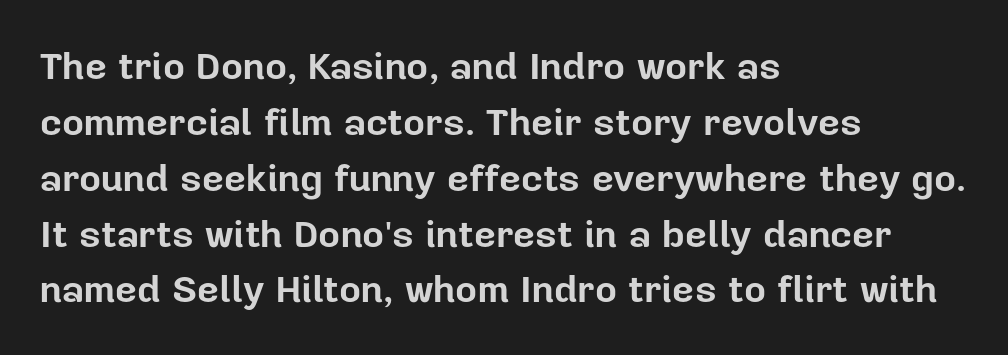
The rows are spaced the way most documents space them. If you drew a line through each stem, it would be perfectly vertical. Nothing unusual about the tracking: characters are spaced as the font intends. Is this a fixed-width face? No — the glyphs have proportional, varying widths.
